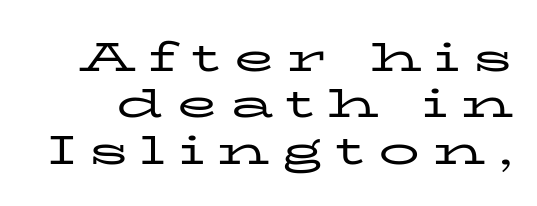
{"serif": "yes", "italic": "no", "bold": "no", "weight": "regular", "width": "wide", "stroke_contrast": "low", "x_height": "medium", "monospaced": "no", "underline": "no", "line_spacing": "tight", "line_spacing_ratio": 1.13, "letter_spacing": "wide", "letter_spacing_em": 0.32, "glyph_px": 41}
